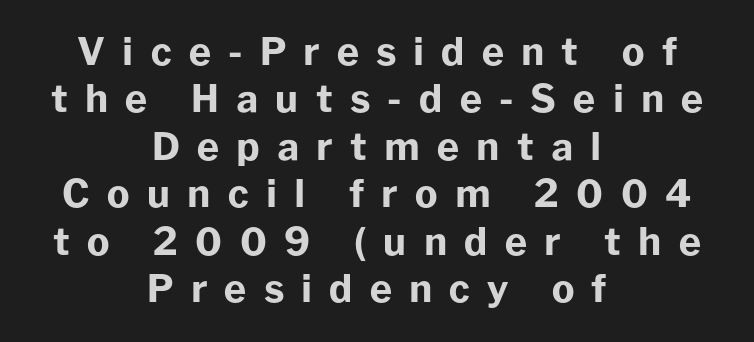
Q: Is the text bold? A: Yes.
Q: Is the text italic (slanted)? A: No, it is upright.
Q: Is the typeface a serif or a sans-serif typeface? A: Sans-serif.
Q: Is the text underlined? A: No.
Q: How is the paragraph aligned? A: Centered.
Q: Is the spacing between letters normal or unusually wide? A: Unusually wide.
Q: Is the spacing between lines tight, normal or loose? A: Normal.
Q: Width (condensed, normal, or wide)? A: Normal.
Q: Stroke contrast? A: Low.
Q: x-height? A: Medium.
Q: Monospaced? A: No.
